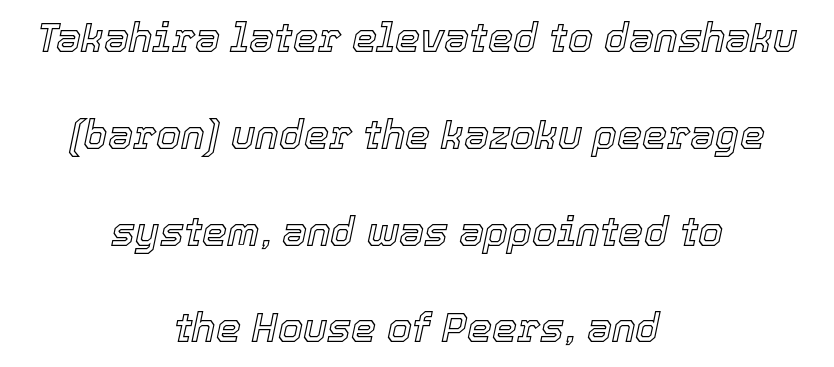
The image shows 40 px text type, italic (leaning right); set centered, loose line spacing (2.42x), normal letter spacing, not underlined; a medium x-height.
